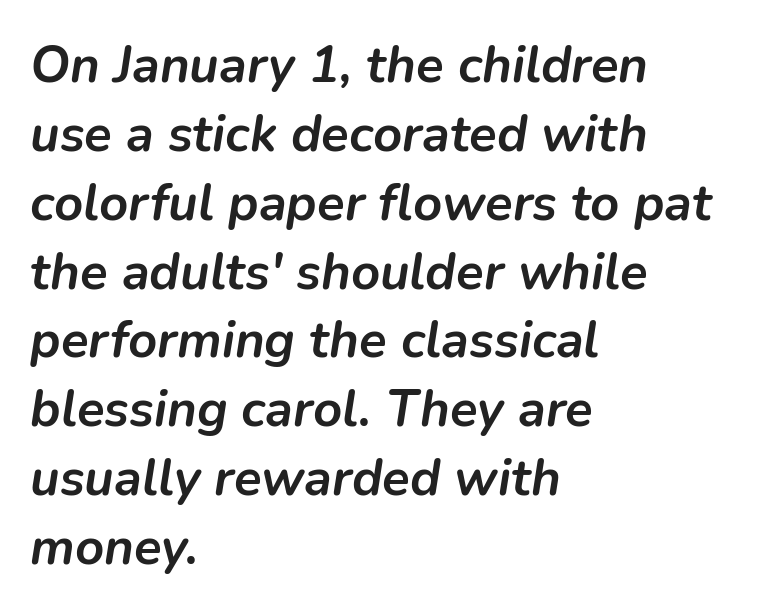
Q: Is the text bold? A: Yes.
Q: Is the text italic (slanted)? A: Yes, it leans right by about 9 degrees.
Q: Is the text underlined? A: No.
Q: How is the paragraph aligned? A: Left-aligned.
Q: Is the spacing between letters normal or unusually wide? A: Normal.
Q: Is the spacing between lines tight, normal or loose? A: Normal.
Q: Width (condensed, normal, or wide)? A: Normal.
Q: Stroke contrast? A: Low.
Q: x-height? A: Medium.
Q: Monospaced? A: No.
